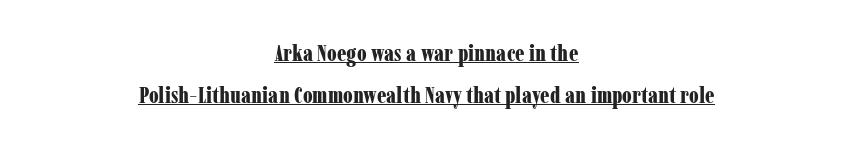
The image shows 23 px bold type, upright; set centered, line spacing 1.82x, normal letter spacing, underlined.
